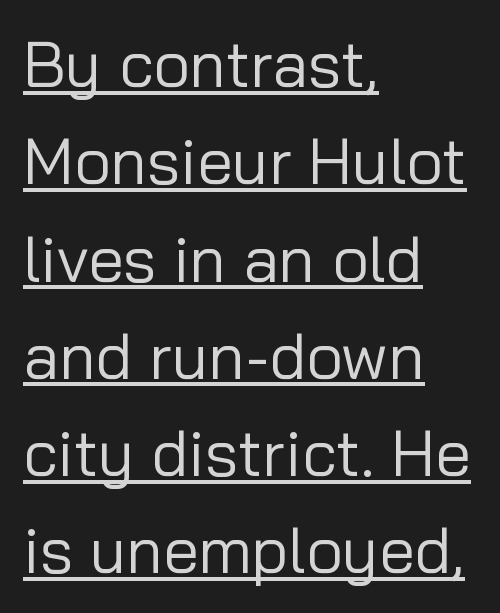
The image shows 64 px regular-weight sans-serif type, upright; set left-aligned, normal line spacing (1.52x), normal letter spacing, underlined; low stroke contrast and a medium x-height.
